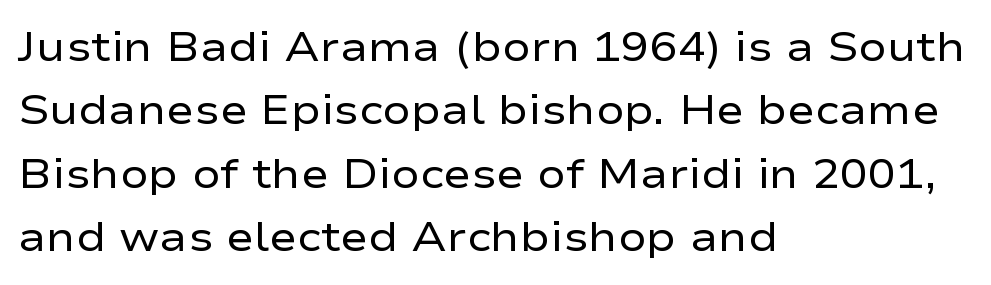
Character widths vary here, with narrow letters taking less room than wide ones. Stroke mass is kept to a normal reading level or below. Italic: no, the glyphs are upright roman. The passage is arranged the way most books set body copy — flush left. Descenders are the only things crossing below the line. Short note: letters normally spaced.
